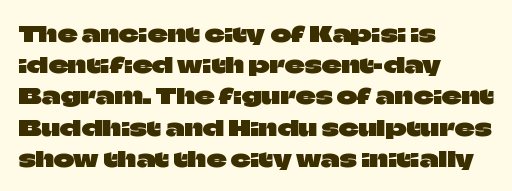
Nope, not italic — everything's standing straight. You could call the tracking neutral — neither tight nor loose. Descenders hang freely into open space. Vertical spacing — default. The compositor pushed each line to the left boundary.
